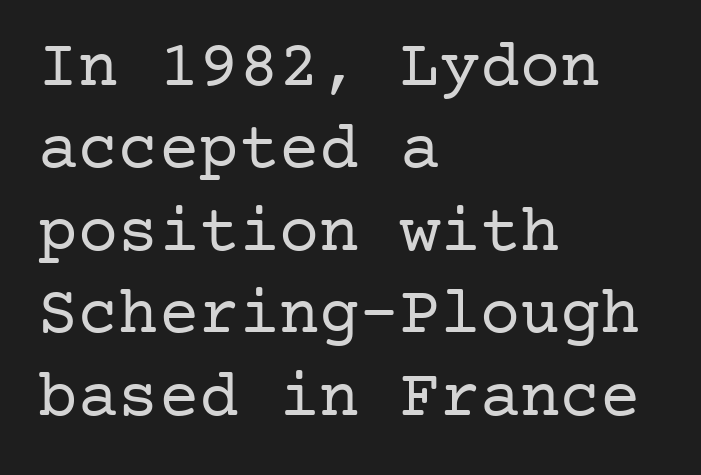
Q: Is the text bold? A: No.
Q: Is the text italic (slanted)? A: No, it is upright.
Q: Is the typeface a serif or a sans-serif typeface? A: Serif.
Q: Is the text underlined? A: No.
Q: How is the paragraph aligned? A: Left-aligned.
Q: Is the spacing between letters normal or unusually wide? A: Normal.
Q: Width (condensed, normal, or wide)? A: Normal.
Q: Stroke contrast? A: Low.
Q: x-height? A: Medium.
